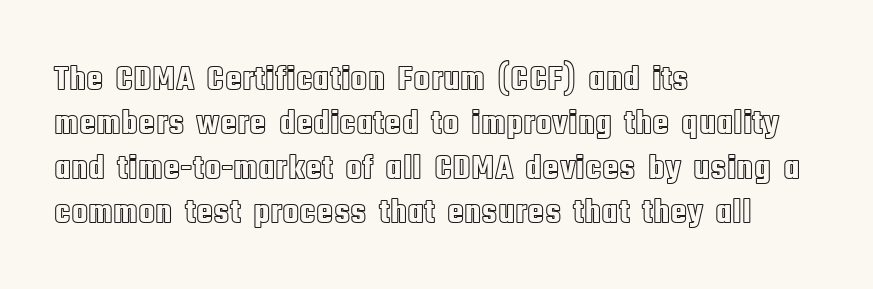
Baseline-to-baseline distance is the conventional proportion of letter height. Compared with typical body copy, the letter spacing here is the same. This sample is left-justified, so line endings fall wherever the words run out. The space directly below the letters is spotless.
